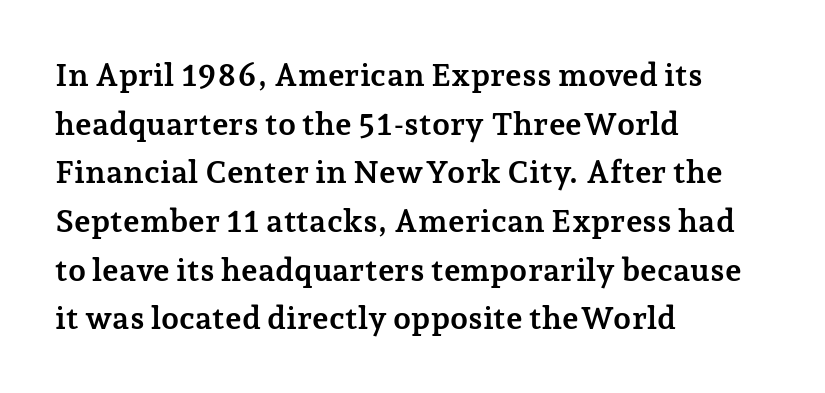
Q: Is the text bold? A: Yes.
Q: Is the text italic (slanted)? A: No, it is upright.
Q: Is the typeface a serif or a sans-serif typeface? A: Serif.
Q: Is the text underlined? A: No.
Q: How is the paragraph aligned? A: Left-aligned.
Q: Is the spacing between letters normal or unusually wide? A: Normal.
Q: Is the spacing between lines tight, normal or loose? A: Normal.
Q: Width (condensed, normal, or wide)? A: Normal.
Q: Stroke contrast? A: Low.
Q: x-height? A: Medium.
Q: Monospaced? A: No.
